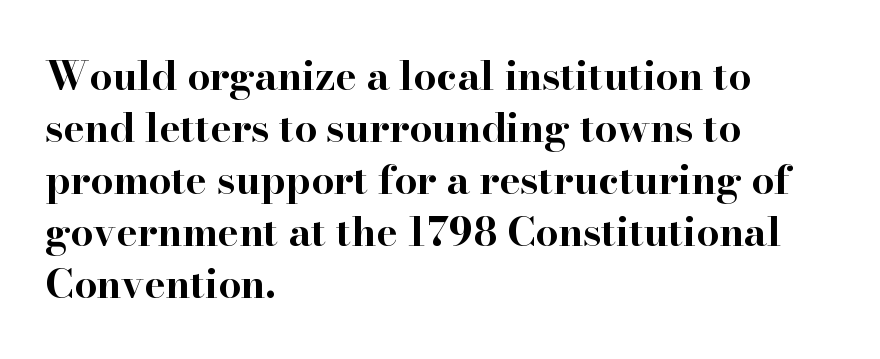
The image shows 40 px bold, wide serif type, upright; set left-aligned, normal line spacing (1.3x), normal letter spacing, not underlined; high stroke contrast and a small x-height.
